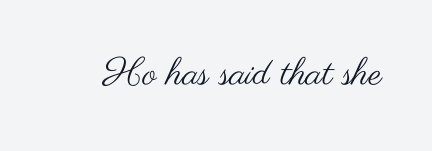
{"serif": "no", "bold": "no", "weight": "regular", "width": "wide", "stroke_contrast": "medium", "x_height": "small", "monospaced": "no", "underline": "no", "letter_spacing": "normal", "letter_spacing_em": 0.0, "glyph_px": 37}
